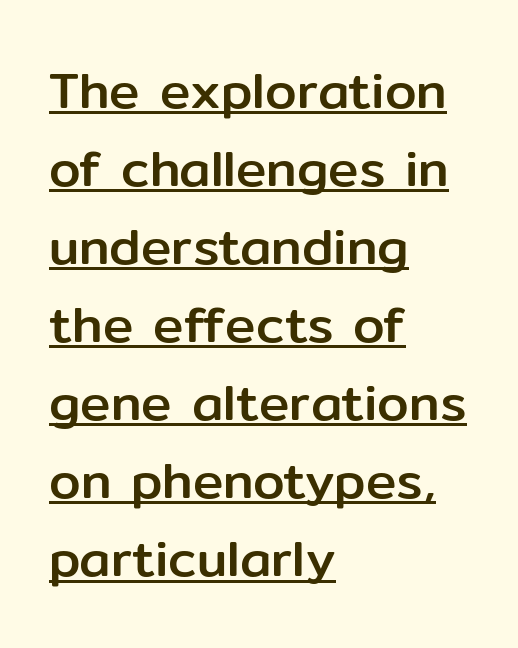
The image shows 51 px sans-serif type, upright; set left-aligned, normal line spacing (1.53x), normal letter spacing, underlined; low stroke contrast and a medium x-height.
